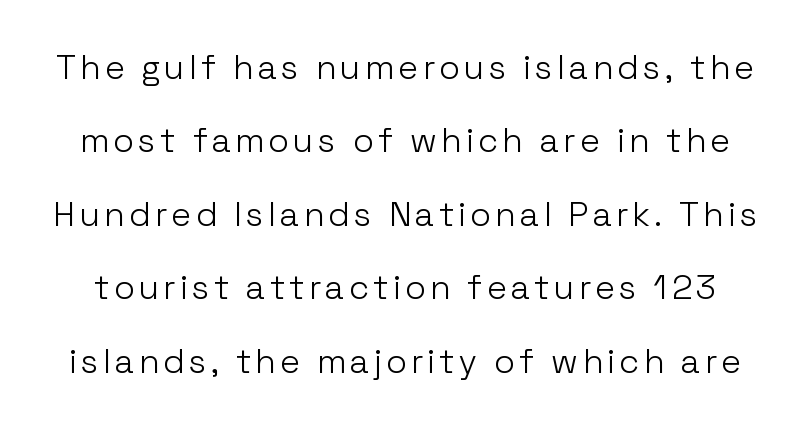
How would I describe the line gaps? Wide and relaxed. The designer went with a sans here, leaving each stem footless. No word sits above an underline. Upright lettering throughout.
